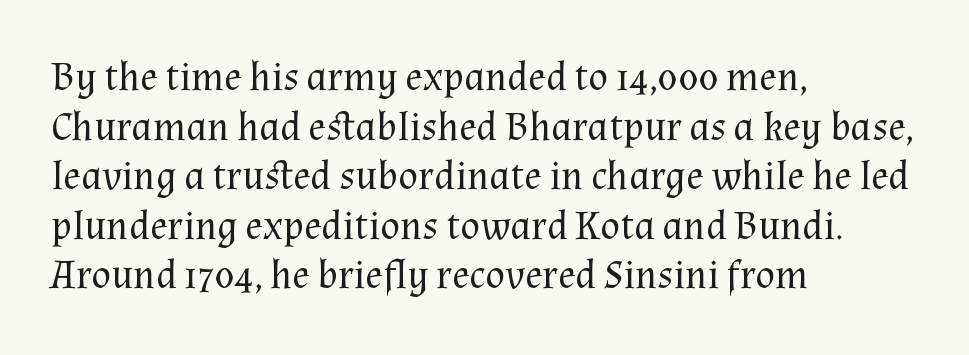
Weight: not bold — regular or lighter. Glance below the letters and you will spot only blank space. Note the varied advance widths — an 'i' is clearly narrower than an 'm'. Does the lettering tilt? It doesn't — this is upright.
